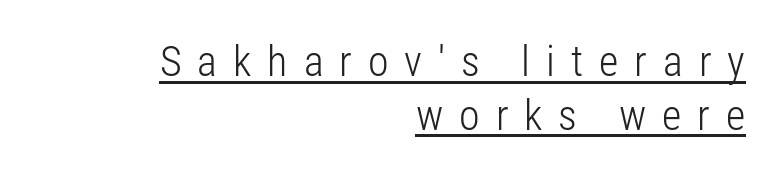
{"serif": "no", "italic": "no", "bold": "no", "weight": "light", "width": "condensed", "stroke_contrast": "low", "x_height": "medium", "monospaced": "no", "underline": "yes", "align": "right", "line_spacing": "normal", "line_spacing_ratio": 1.28, "letter_spacing": "wide", "letter_spacing_em": 0.38, "glyph_px": 42}
